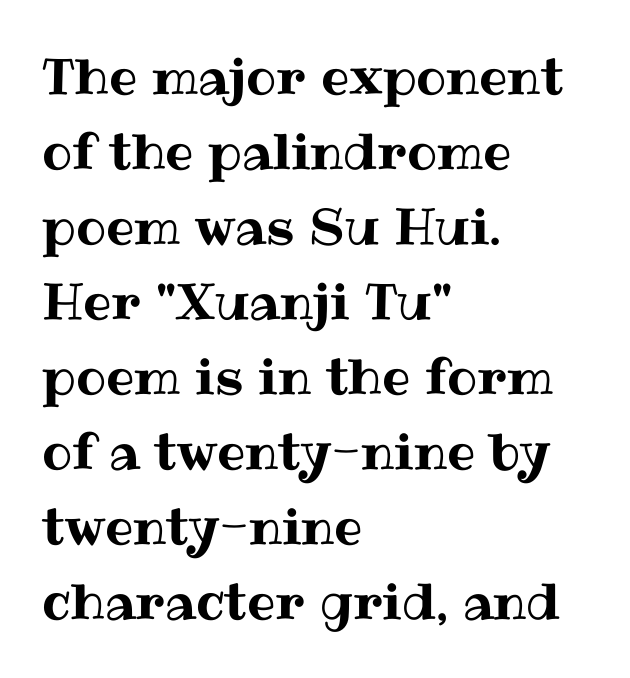
{"italic": "no", "width": "normal", "stroke_contrast": "medium", "x_height": "medium", "monospaced": "no", "underline": "no", "align": "left", "line_spacing": "normal", "line_spacing_ratio": 1.5, "letter_spacing": "normal", "letter_spacing_em": 0.0, "glyph_px": 50}
